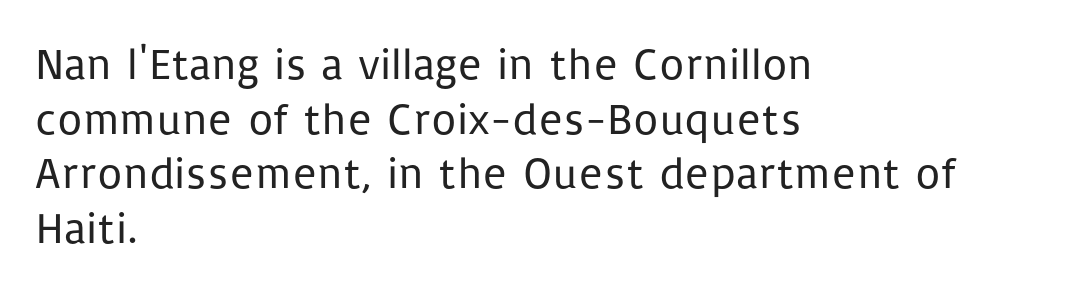
{"serif": "no", "italic": "no", "bold": "no", "weight": "regular", "width": "normal", "stroke_contrast": "low", "x_height": "medium", "monospaced": "no", "underline": "no", "align": "left", "line_spacing_ratio": 1.24, "letter_spacing": "normal", "letter_spacing_em": 0.0, "glyph_px": 44}
